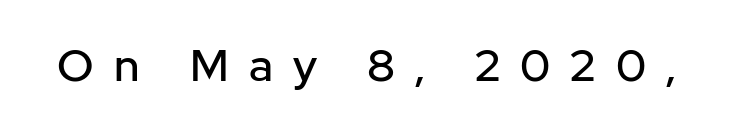
The image shows 45 px sans-serif type, upright; set unusually wide letter spacing (+0.45 em), not underlined; low stroke contrast and a medium x-height.
